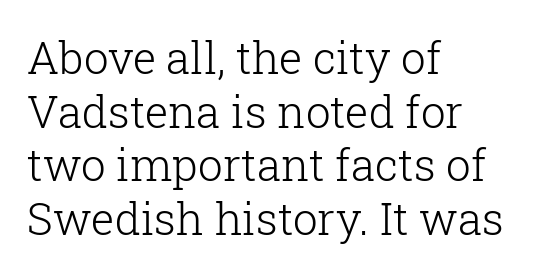
Q: Is the text bold? A: No.
Q: Is the text italic (slanted)? A: No, it is upright.
Q: Is the typeface a serif or a sans-serif typeface? A: Serif.
Q: Is the text underlined? A: No.
Q: How is the paragraph aligned? A: Left-aligned.
Q: Is the spacing between letters normal or unusually wide? A: Normal.
Q: Width (condensed, normal, or wide)? A: Normal.
Q: Stroke contrast? A: Low.
Q: x-height? A: Medium.
Q: Monospaced? A: No.
